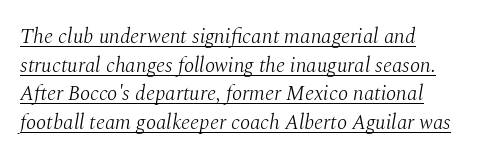
{"italic": "yes", "lean": "right", "slant_degrees": 10, "bold": "no", "underline": "yes", "align": "left", "line_spacing": "normal", "line_spacing_ratio": 1.36, "letter_spacing": "normal", "letter_spacing_em": 0.0, "glyph_px": 21}
